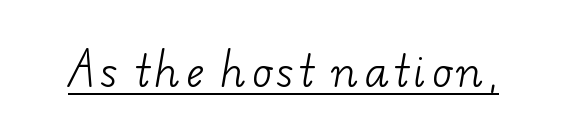
The image shows 41 px light, wide serif type; set underlined; low stroke contrast and a small x-height.
